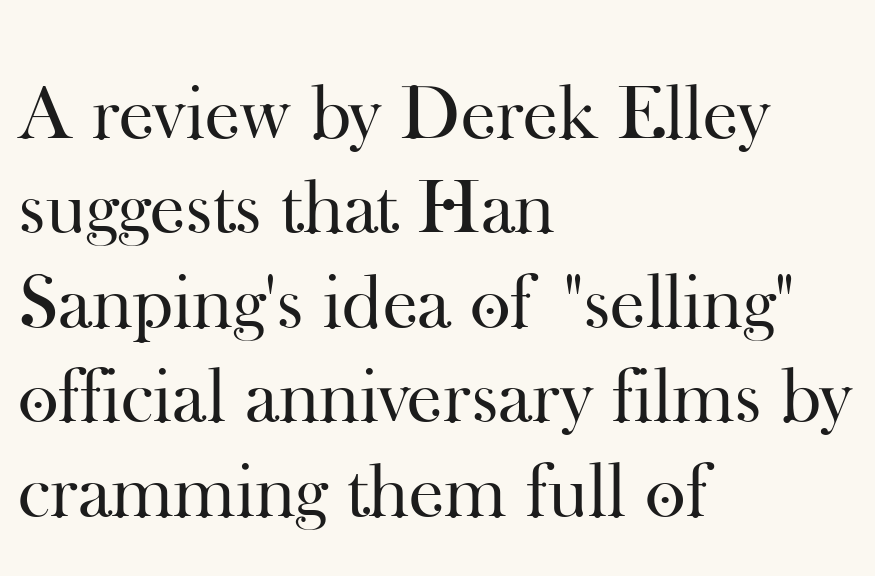
The image shows 78 px regular-weight serif type, upright; set left-aligned, line spacing 1.21x, normal letter spacing, not underlined; high stroke contrast and a small x-height.
